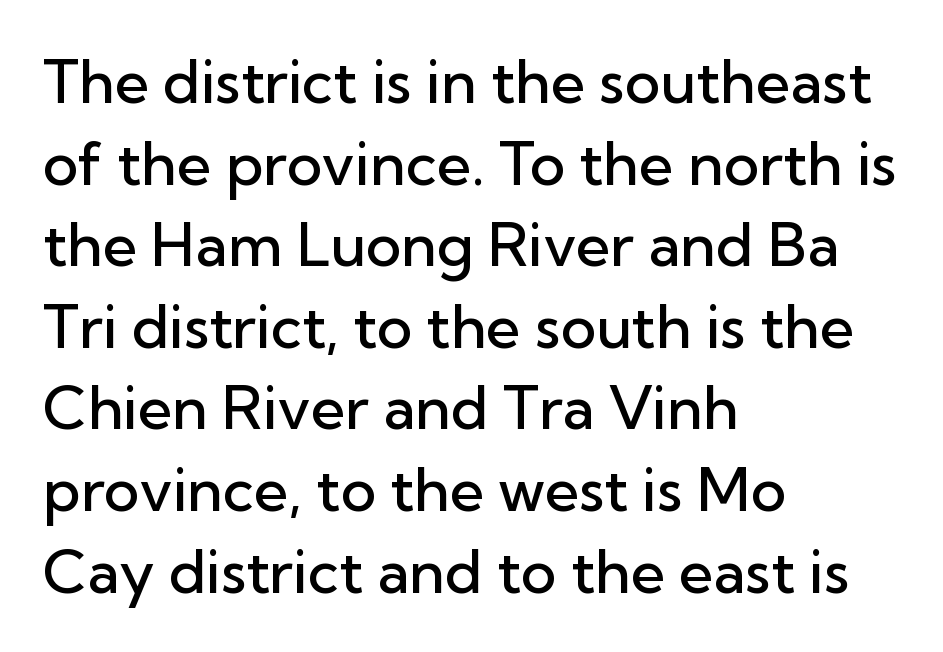
Do the characters align in a grid? No, the font is proportional. Posture: vertical. Serif or sans? Sans — the stroke terminals are bare. Is the letter spacing exaggerated? No — it looks like the ordinary default.
